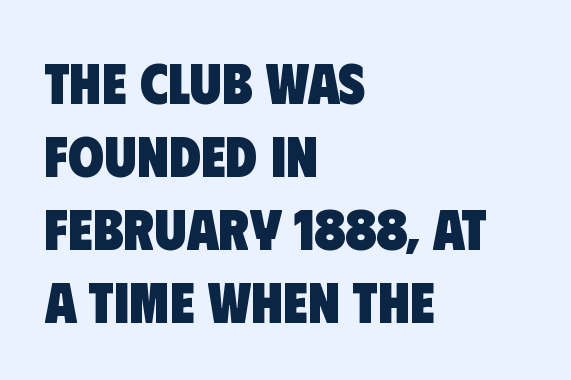
{"serif": "no", "bold": "yes", "weight": "heavy", "width": "condensed", "stroke_contrast": "low", "x_height": "large", "monospaced": "no", "underline": "no", "align": "left", "line_spacing": "normal", "line_spacing_ratio": 1.26, "letter_spacing": "normal", "letter_spacing_em": 0.0, "glyph_px": 58}
